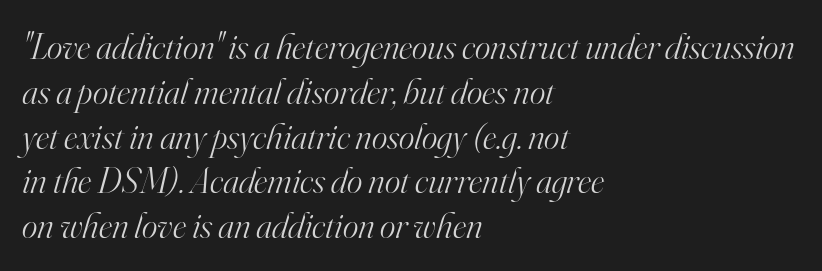
Old-style or modern, the face here clearly has serifs. Unbolded letterforms with no extra heft. Underlining? Definitely not there. The lines are quadded left. Words appear dense and cohesive because spacing is normal.
